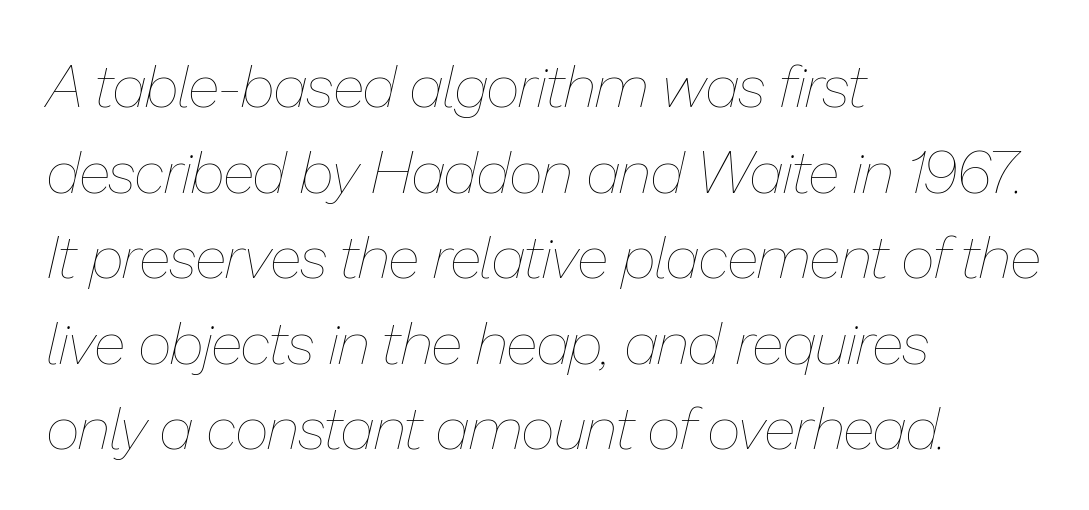
{"italic": "yes", "lean": "right", "slant_degrees": 13, "bold": "no", "weight": "thin", "width": "normal", "stroke_contrast": "low", "x_height": "medium", "monospaced": "no", "underline": "no", "align": "left", "line_spacing": "normal", "line_spacing_ratio": 1.45, "letter_spacing": "normal", "letter_spacing_em": 0.0, "glyph_px": 59}
